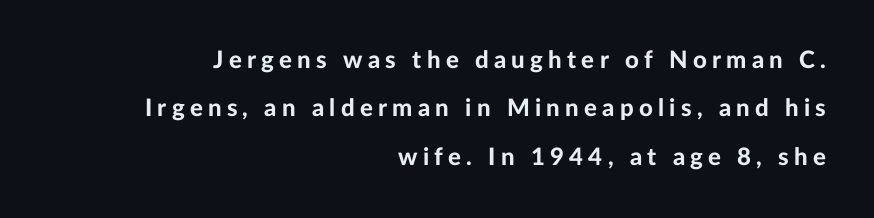
Teacher's note: observe the even right margin — that is flush-right alignment. Honestly, the letter spacing is so wide it's the main thing you notice. Compared with an ordinary text face, these strokes are far heavier — a full bold. Every stem runs plumb, perpendicular to the baseline.
